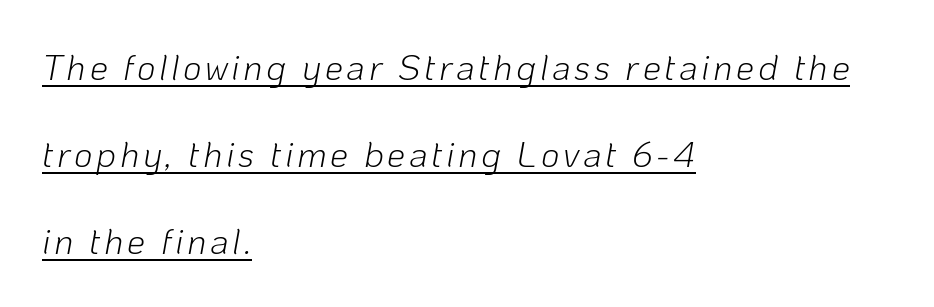
Q: Is the text bold? A: No.
Q: Is the text italic (slanted)? A: Yes, it leans right by about 10 degrees.
Q: Is the text underlined? A: Yes.
Q: How is the paragraph aligned? A: Left-aligned.
Q: Is the spacing between lines tight, normal or loose? A: Loose.
Q: Width (condensed, normal, or wide)? A: Normal.
Q: Stroke contrast? A: Low.
Q: x-height? A: Medium.
Q: Monospaced? A: No.
